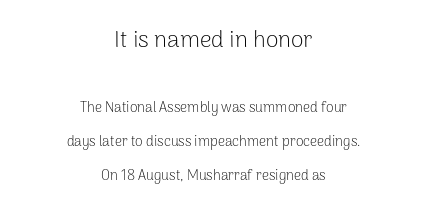
The image shows 23 px text type, upright; set centered, loose line spacing (2.42x), normal letter spacing, not underlined; the first (top) block is 1.64x larger.
